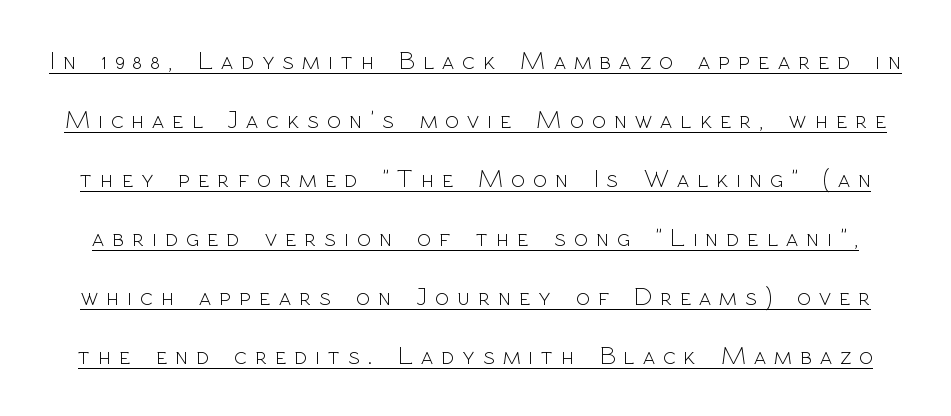
Q: Is the text bold? A: No.
Q: Is the text italic (slanted)? A: No, it is upright.
Q: Is the text underlined? A: Yes.
Q: Is the spacing between letters normal or unusually wide? A: Unusually wide.
Q: Is the spacing between lines tight, normal or loose? A: Loose.
